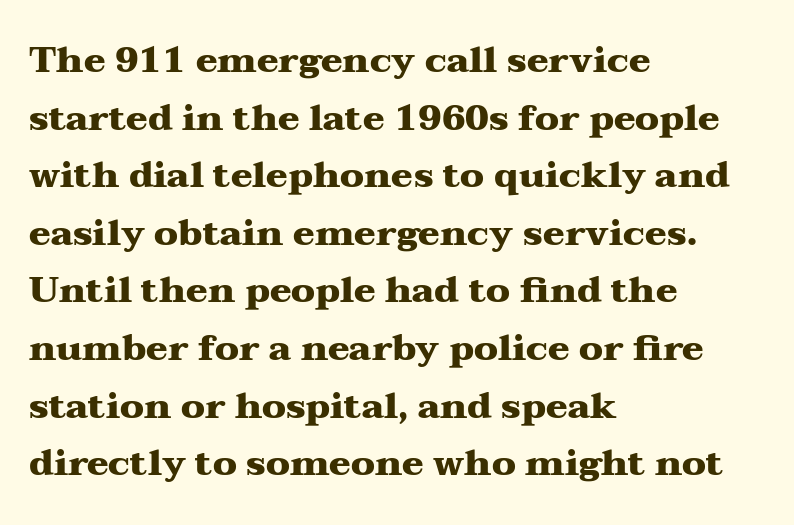
{"serif": "yes", "italic": "no", "bold": "yes", "weight": "heavy", "width": "wide", "stroke_contrast": "medium", "x_height": "medium", "monospaced": "no", "underline": "no", "align": "left", "line_spacing": "normal", "line_spacing_ratio": 1.6, "letter_spacing": "normal", "letter_spacing_em": 0.0, "glyph_px": 36}
